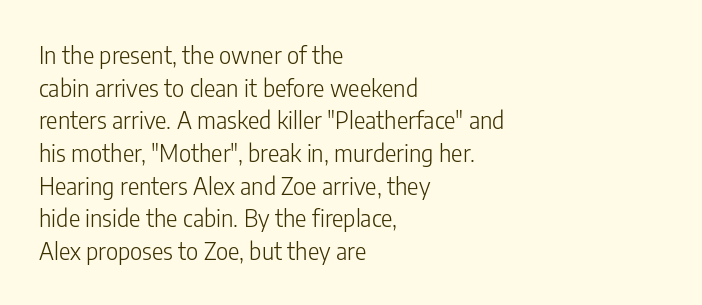
Q: Is the text bold? A: No.
Q: Is the text italic (slanted)? A: No, it is upright.
Q: Is the text underlined? A: No.
Q: How is the paragraph aligned? A: Left-aligned.
Q: Is the spacing between letters normal or unusually wide? A: Normal.
Q: Is the spacing between lines tight, normal or loose? A: Normal.
